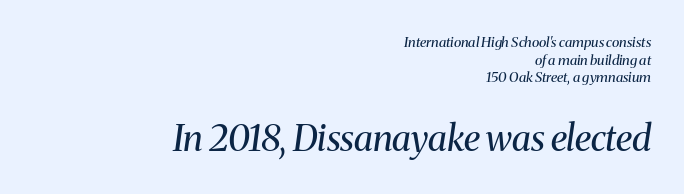
The image shows 36 px regular-weight serif type, italic (leaning right); set right-aligned, normal line spacing (1.26x), normal letter spacing, not underlined; the second (bottom) block is 2.57x larger; medium stroke contrast and a medium x-height.
